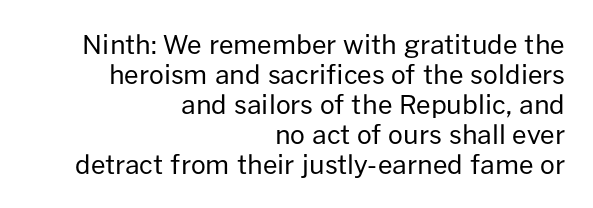
The image shows 26 px text type, upright; set right-aligned, tight line spacing (1.15x), normal letter spacing, not underlined.
